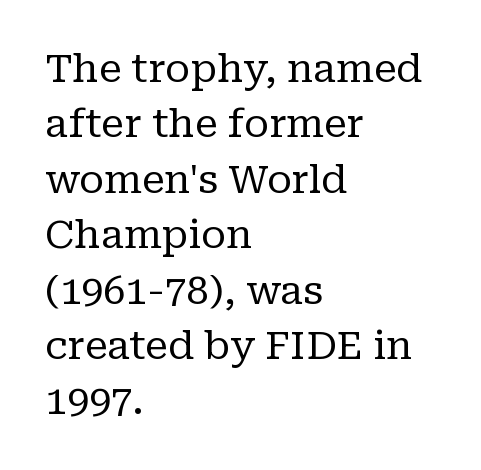
Horizontal alignment here is leftward, the default for most running prose. A light-to-regular cut is what we see here. Is this a fixed-width face? No — the glyphs have proportional, varying widths. Underlining? Definitely not there. Default kerning and tracking; the words read as compact shapes.
